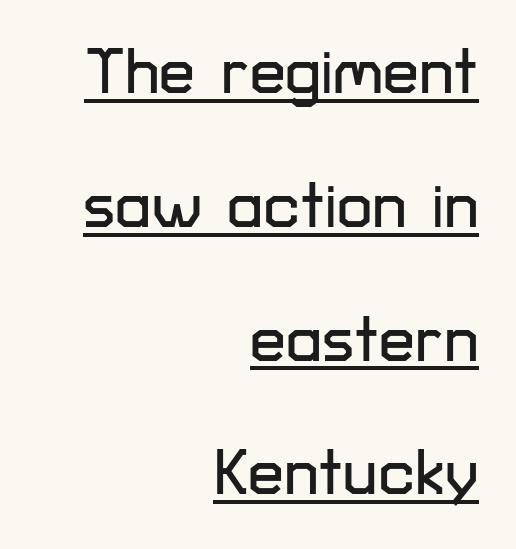
The horizontal fit of the characters is conventional and even. Each line ends at the same right margin while the left side varies. This sample carries an underscore along the baseline area. The type sits square on the baseline with zero lean. You could not count columns in this text — the font is proportionally spaced.
